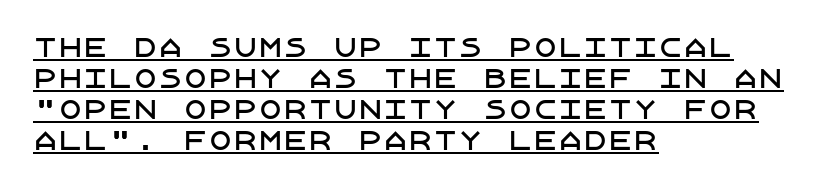
The image shows 25 px text type, upright; set left-aligned, line spacing 1.24x, normal letter spacing, underlined.
